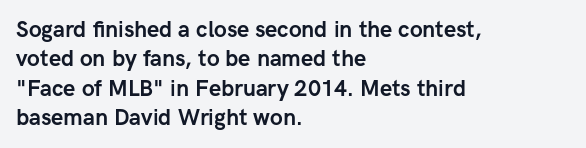
{"italic": "no", "bold": "yes", "underline": "no", "align": "left", "line_spacing": "normal", "line_spacing_ratio": 1.34, "letter_spacing": "normal", "letter_spacing_em": 0.0, "glyph_px": 22}
